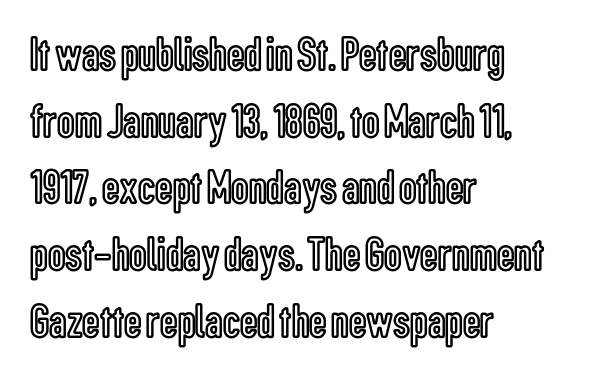
The image shows 49 px condensed type, upright; set left-aligned, normal line spacing (1.36x), normal letter spacing, not underlined; a medium x-height.
